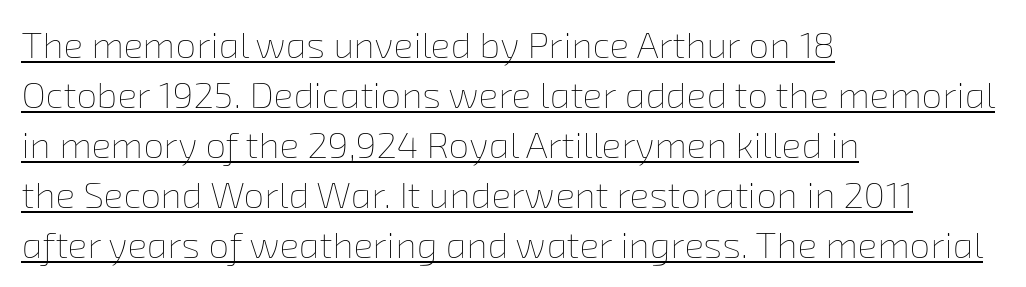
{"bold": "no", "weight": "thin", "width": "normal", "stroke_contrast": "low", "x_height": "medium", "monospaced": "no", "underline": "yes", "align": "left", "line_spacing": "normal", "line_spacing_ratio": 1.35, "letter_spacing": "normal", "letter_spacing_em": 0.0, "glyph_px": 37}
